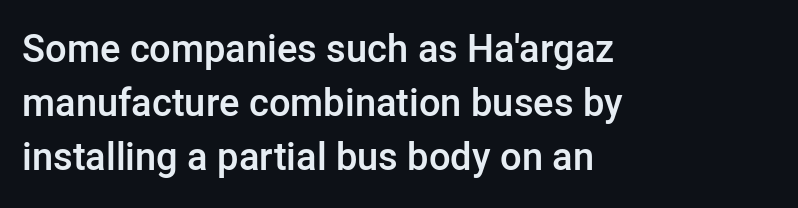
Just letters on the line, the space beneath them empty. These lines carry some extra weight — a demibold, not a full bold. Here the designer chose a conventional face with non-uniform glyph widths. Regular leading. Unlike italic type, these characters show no tilt at all. Serifs: no, the terminals of the letterforms are clean.
